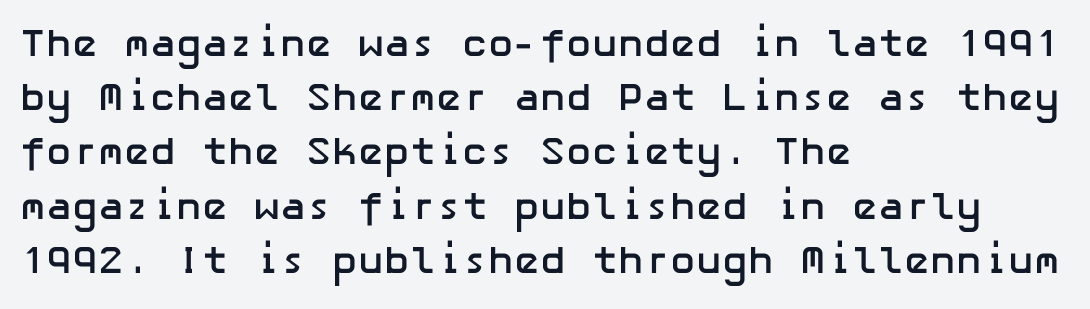
{"serif": "no", "italic": "no", "bold": "yes", "weight": "semibold", "width": "normal", "stroke_contrast": "low", "x_height": "medium", "underline": "no", "align": "left", "line_spacing": "normal", "line_spacing_ratio": 1.39, "letter_spacing": "normal", "letter_spacing_em": 0.0, "glyph_px": 39}
